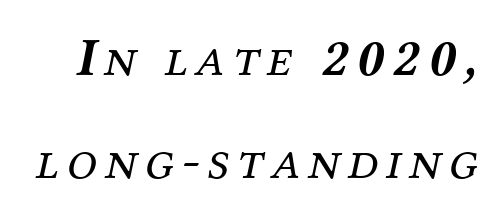
Quick note: underline off. Weight: in the light-to-regular range. Observe the serifs anchoring each vertical stroke in this sample. Honestly, the rows look like they've been pulled way apart.
